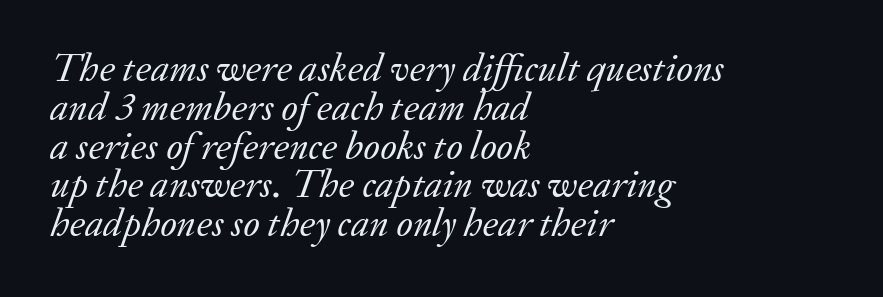
The image shows 40 px regular-weight serif type, italic (leaning right); set left-aligned, tight line spacing (0.97x), normal letter spacing, not underlined; low stroke contrast and a small x-height.
